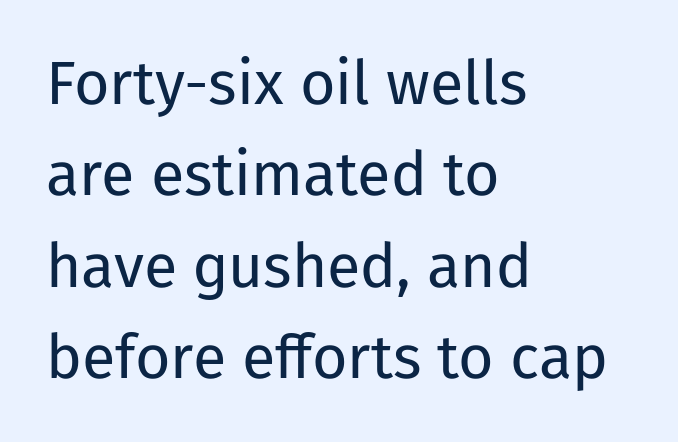
{"serif": "no", "italic": "no", "bold": "no", "weight": "regular", "width": "normal", "stroke_contrast": "low", "x_height": "medium", "monospaced": "no", "underline": "no", "align": "left", "line_spacing": "normal", "line_spacing_ratio": 1.5, "letter_spacing": "normal", "letter_spacing_em": 0.0, "glyph_px": 61}
